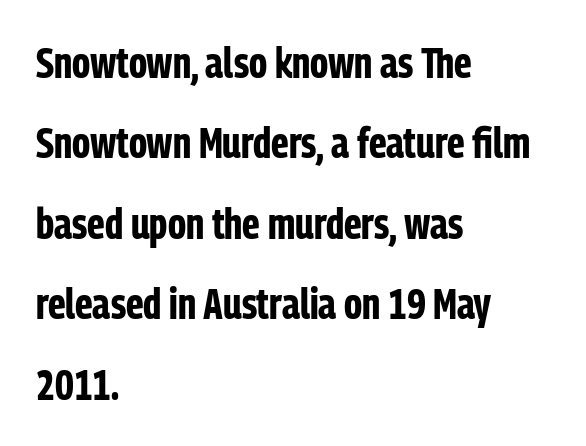
The image shows 43 px bold, condensed sans-serif type, upright; set left-aligned, line spacing 1.87x, normal letter spacing, not underlined; low stroke contrast and a medium x-height.
